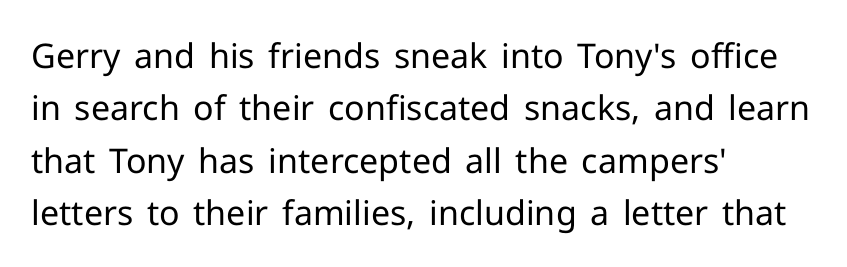
Does the type have serifs? No, each stem ends abruptly. The face used here is proportionally spaced, like ordinary book or web type. Summary of weight: not heavy and not bold. The passage is arranged the way most books set body copy — flush left. The vertical gap from one line to the next is medium.
